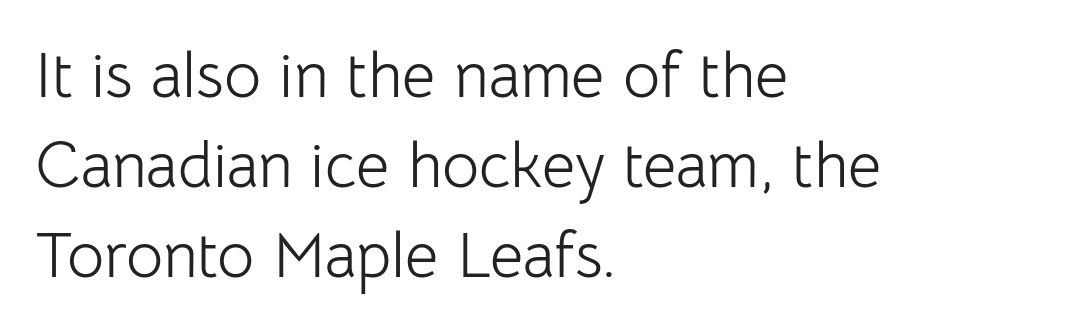
The image shows 64 px light sans-serif type, upright; set left-aligned, normal line spacing (1.41x), normal letter spacing, not underlined; low stroke contrast and a medium x-height.
